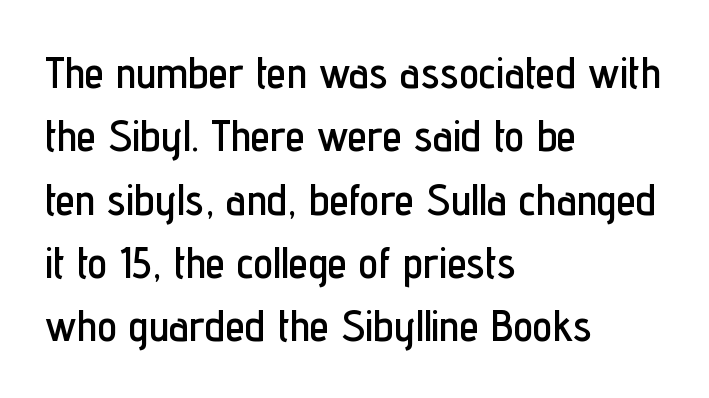
This sample is left-justified, so line endings fall wherever the words run out. Proportional: the letters do not fall into vertical columns. In terms of posture, this sample is upright. The string is rendered with underlining switched off. The lines sit at an ordinary, default distance from one another. Between one letter and the next there's only the usual sliver of space.
